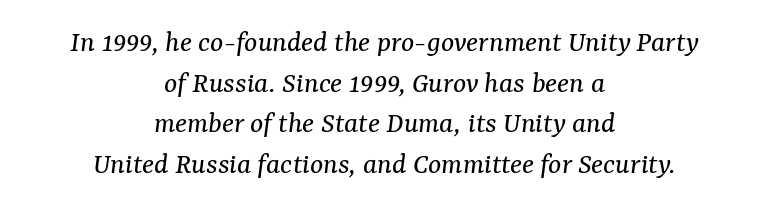
Q: Is the text bold? A: No.
Q: Is the text italic (slanted)? A: Yes, it leans right by about 7 degrees.
Q: Is the typeface a serif or a sans-serif typeface? A: Serif.
Q: Is the text underlined? A: No.
Q: How is the paragraph aligned? A: Centered.
Q: Is the spacing between letters normal or unusually wide? A: Normal.
Q: Is the spacing between lines tight, normal or loose? A: Normal.
Q: Width (condensed, normal, or wide)? A: Normal.
Q: Stroke contrast? A: Medium.
Q: x-height? A: Medium.
Q: Monospaced? A: No.
